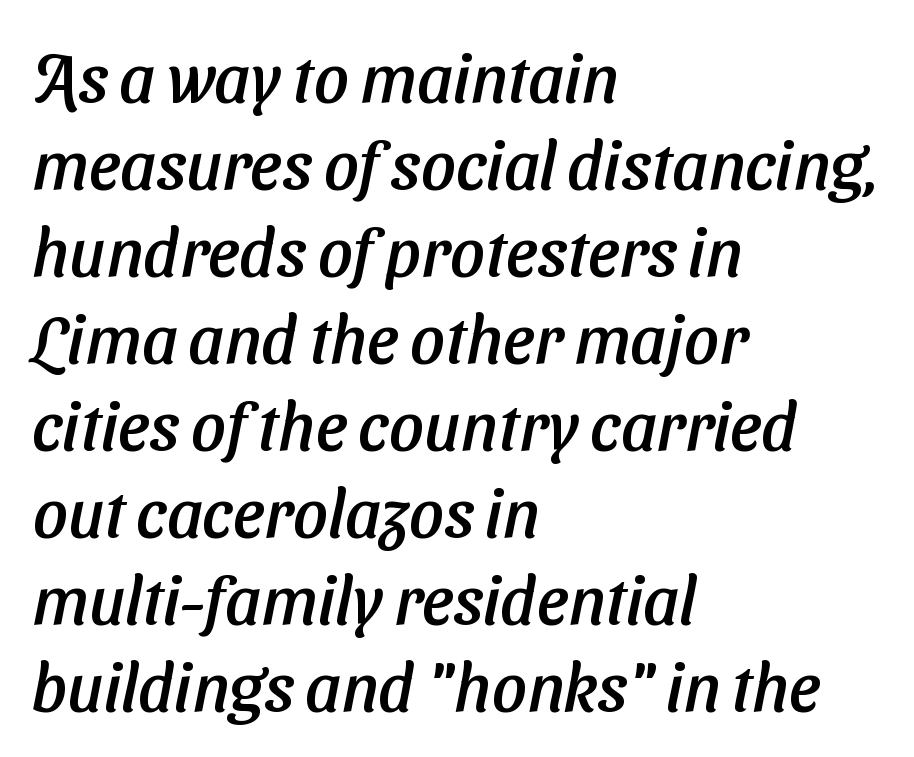
{"serif": "no", "width": "normal", "stroke_contrast": "low", "x_height": "medium", "monospaced": "no", "underline": "no", "align": "left", "line_spacing": "normal", "line_spacing_ratio": 1.28, "letter_spacing": "normal", "letter_spacing_em": 0.0, "glyph_px": 68}
